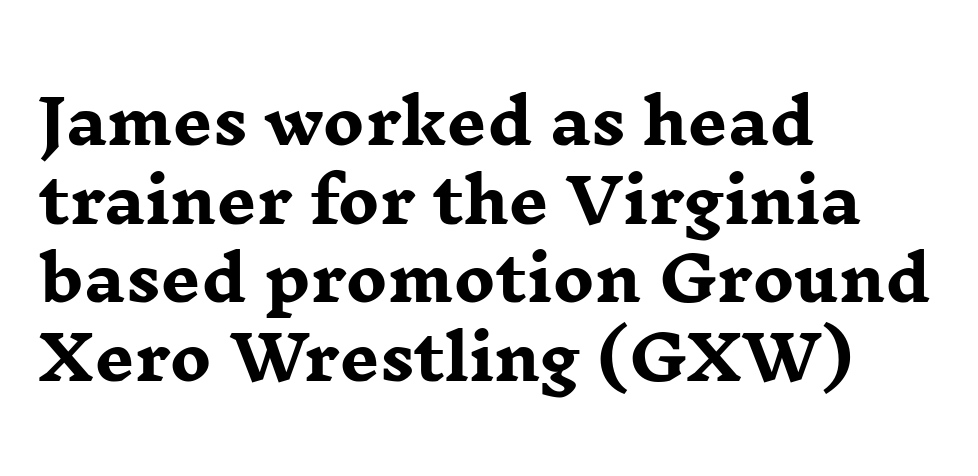
Q: Is the text bold? A: Yes.
Q: Is the text italic (slanted)? A: No, it is upright.
Q: Is the typeface a serif or a sans-serif typeface? A: Serif.
Q: Is the text underlined? A: No.
Q: How is the paragraph aligned? A: Left-aligned.
Q: Is the spacing between letters normal or unusually wide? A: Normal.
Q: Is the spacing between lines tight, normal or loose? A: Normal.
Q: Width (condensed, normal, or wide)? A: Wide.
Q: Stroke contrast? A: Low.
Q: x-height? A: Medium.
Q: Monospaced? A: No.
